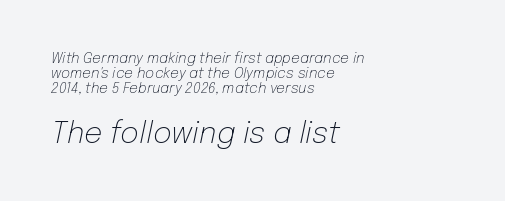
Q: Is the text bold? A: No.
Q: Is the text italic (slanted)? A: Yes, it leans right by about 12 degrees.
Q: Is the text underlined? A: No.
Q: How is the paragraph aligned? A: Left-aligned.
Q: Is the spacing between letters normal or unusually wide? A: Normal.
Q: Is the spacing between lines tight, normal or loose? A: Tight.
Q: Which block of text is set in a larger size, the first (top) or the second (bottom)? A: The second (bottom) one.
Q: Width (condensed, normal, or wide)? A: Normal.
Q: Stroke contrast? A: Low.
Q: x-height? A: Medium.
Q: Monospaced? A: No.
